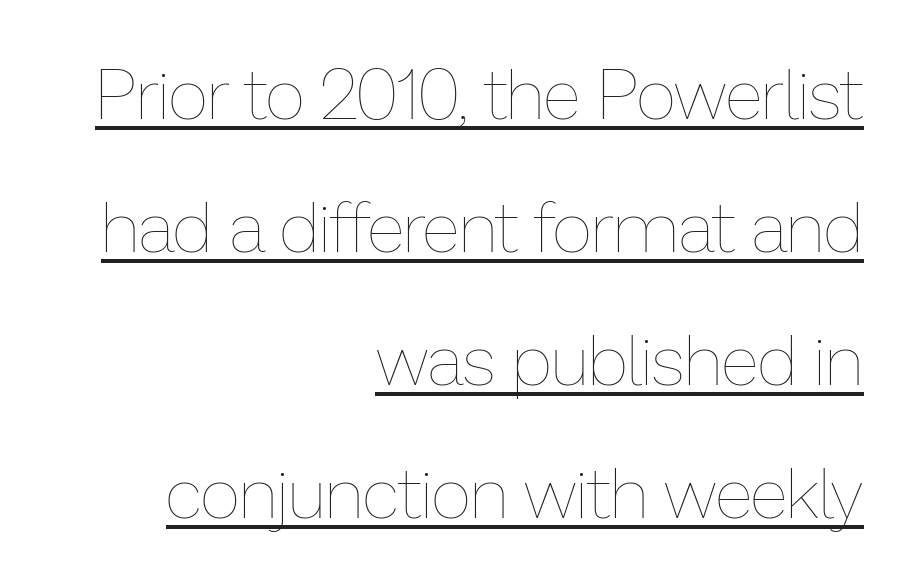
Q: Is the text bold? A: No.
Q: Is the text italic (slanted)? A: No, it is upright.
Q: Is the text underlined? A: Yes.
Q: How is the paragraph aligned? A: Right-aligned.
Q: Is the spacing between letters normal or unusually wide? A: Normal.
Q: Is the spacing between lines tight, normal or loose? A: Loose.
Q: Width (condensed, normal, or wide)? A: Normal.
Q: Stroke contrast? A: Low.
Q: x-height? A: Medium.
Q: Monospaced? A: No.
